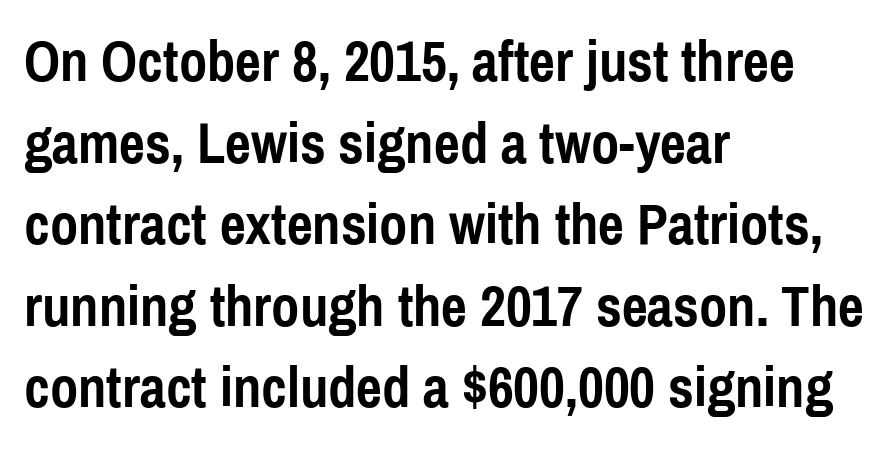
{"serif": "no", "italic": "no", "bold": "yes", "weight": "semibold", "width": "condensed", "x_height": "medium", "monospaced": "no", "underline": "no", "align": "left", "line_spacing": "normal", "line_spacing_ratio": 1.43, "letter_spacing": "normal", "letter_spacing_em": 0.0, "glyph_px": 57}
